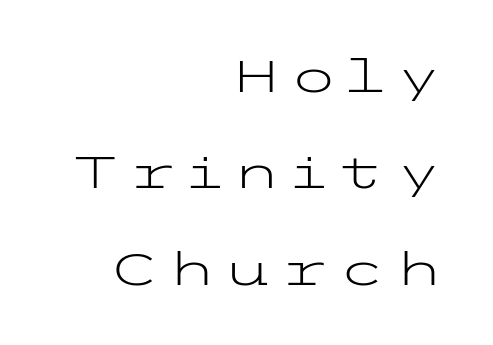
The paragraph has a hard right edge and a soft left edge. Only glyphs here, with clear space below each row. The cut favours lightness, reaching ordinary text weight at its darkest. A roman cut, with each character standing at attention.
